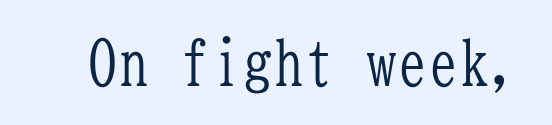
Q: Is the text bold? A: No.
Q: Is the text italic (slanted)? A: No, it is upright.
Q: Is the typeface a serif or a sans-serif typeface? A: Serif.
Q: Is the text underlined? A: No.
Q: Is the spacing between letters normal or unusually wide? A: Normal.
Q: Width (condensed, normal, or wide)? A: Condensed.
Q: Stroke contrast? A: Low.
Q: x-height? A: Medium.
Q: Monospaced? A: Yes.
